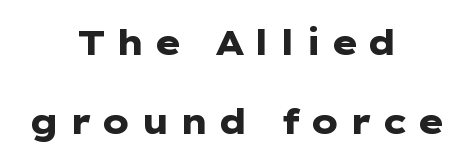
Q: Is the text bold? A: Yes.
Q: Is the text italic (slanted)? A: No, it is upright.
Q: Is the typeface a serif or a sans-serif typeface? A: Sans-serif.
Q: Is the text underlined? A: No.
Q: How is the paragraph aligned? A: Centered.
Q: Is the spacing between letters normal or unusually wide? A: Unusually wide.
Q: Is the spacing between lines tight, normal or loose? A: Loose.
Q: Width (condensed, normal, or wide)? A: Wide.
Q: Stroke contrast? A: Low.
Q: x-height? A: Medium.
Q: Monospaced? A: No.
